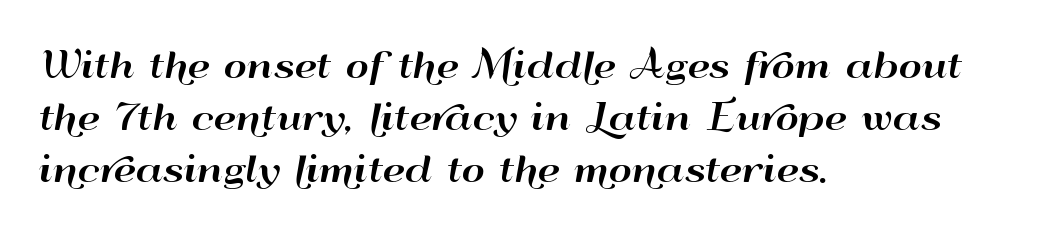
Horizontal alignment here is leftward, the default for most running prose. Each row of text sits above clean, open space. The rows are spaced the way most documents space them. The type is set solid horizontally, with unmodified tracking. Unlike a traditional serif, this face leaves its strokes unadorned.
